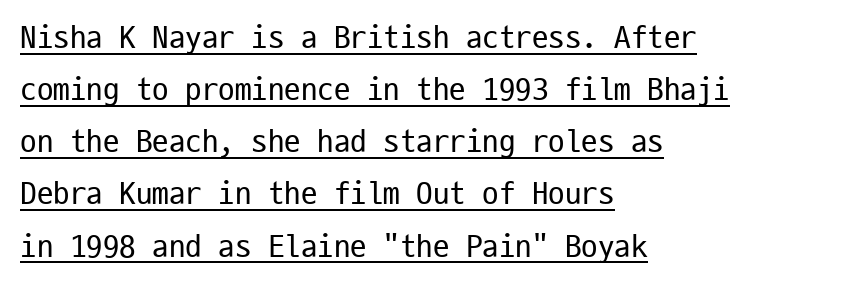
Q: Is the text bold? A: No.
Q: Is the text italic (slanted)? A: No, it is upright.
Q: Is the typeface a serif or a sans-serif typeface? A: Sans-serif.
Q: Is the text underlined? A: Yes.
Q: How is the paragraph aligned? A: Left-aligned.
Q: Is the spacing between letters normal or unusually wide? A: Normal.
Q: Is the spacing between lines tight, normal or loose? A: Normal.
Q: Width (condensed, normal, or wide)? A: Condensed.
Q: Stroke contrast? A: Low.
Q: x-height? A: Medium.
Q: Monospaced? A: Yes.
